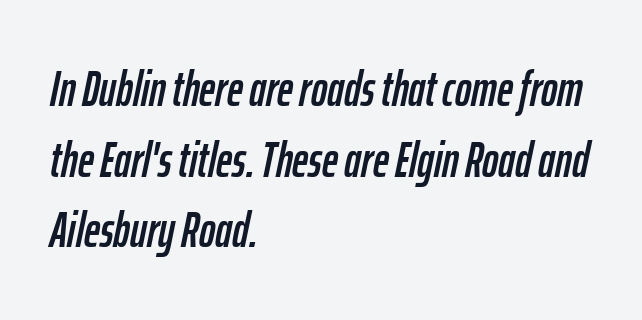
Q: Is the text italic (slanted)? A: Yes, it leans right by about 12 degrees.
Q: Is the text underlined? A: No.
Q: How is the paragraph aligned? A: Left-aligned.
Q: Is the spacing between letters normal or unusually wide? A: Normal.
Q: Is the spacing between lines tight, normal or loose? A: Normal.
Q: Width (condensed, normal, or wide)? A: Condensed.
Q: Stroke contrast? A: Low.
Q: x-height? A: Medium.
Q: Monospaced? A: No.
